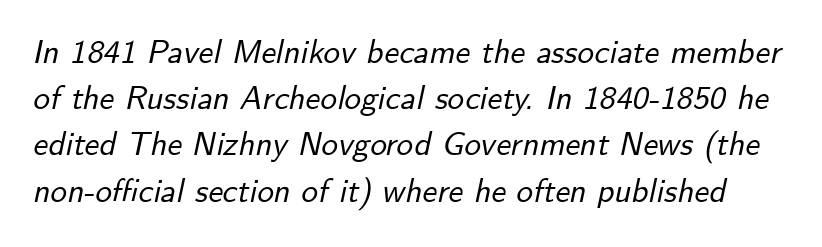
Only glyphs here, with clear space below each row. Regarding leading, the lines here are spaced in the standard way. The face used here has a pronounced slope to its letters. A typesetter would call this zero additional tracking. Do the characters align in a grid? No, the font is proportional.
